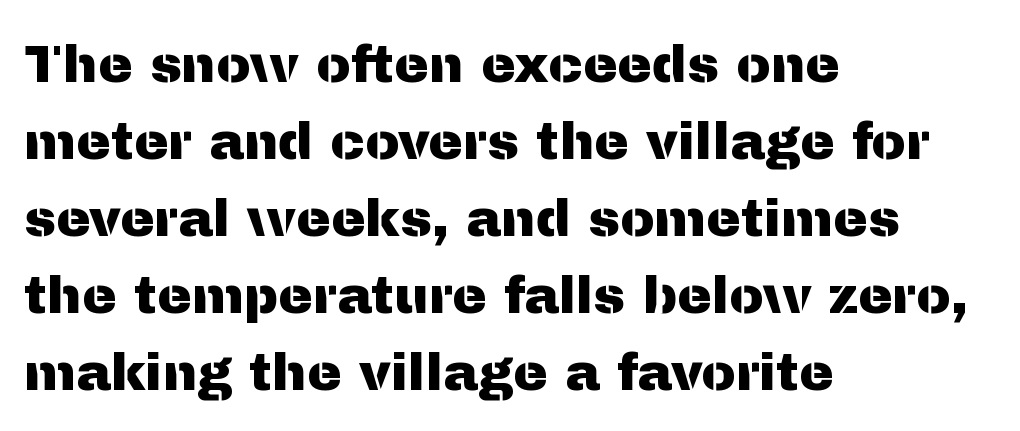
Q: Is the text italic (slanted)? A: No, it is upright.
Q: Is the typeface a serif or a sans-serif typeface? A: Sans-serif.
Q: Is the text underlined? A: No.
Q: How is the paragraph aligned? A: Left-aligned.
Q: Is the spacing between letters normal or unusually wide? A: Normal.
Q: Is the spacing between lines tight, normal or loose? A: Normal.
Q: Width (condensed, normal, or wide)? A: Normal.
Q: Stroke contrast? A: Medium.
Q: x-height? A: Medium.
Q: Monospaced? A: No.
